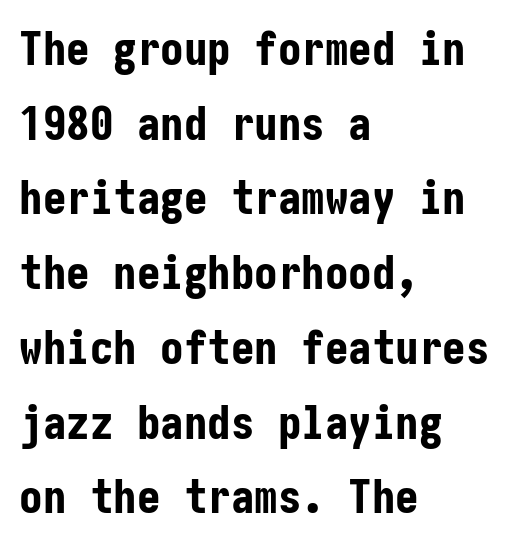
Q: Is the text bold? A: Yes.
Q: Is the text italic (slanted)? A: No, it is upright.
Q: Is the typeface a serif or a sans-serif typeface? A: Sans-serif.
Q: Is the text underlined? A: No.
Q: How is the paragraph aligned? A: Left-aligned.
Q: Is the spacing between letters normal or unusually wide? A: Normal.
Q: Is the spacing between lines tight, normal or loose? A: Normal.
Q: Width (condensed, normal, or wide)? A: Condensed.
Q: Stroke contrast? A: Low.
Q: x-height? A: Medium.
